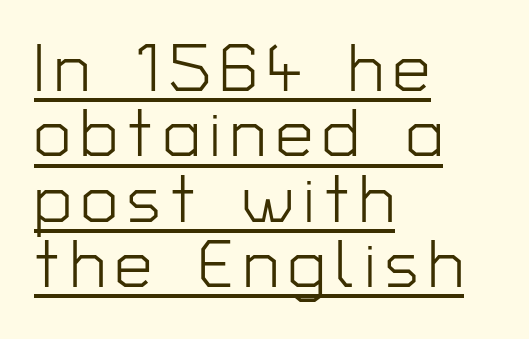
{"serif": "no", "italic": "no", "bold": "no", "weight": "light", "width": "normal", "stroke_contrast": "low", "x_height": "medium", "monospaced": "no", "underline": "yes", "align": "left", "line_spacing": "tight", "line_spacing_ratio": 0.99, "glyph_px": 66}
